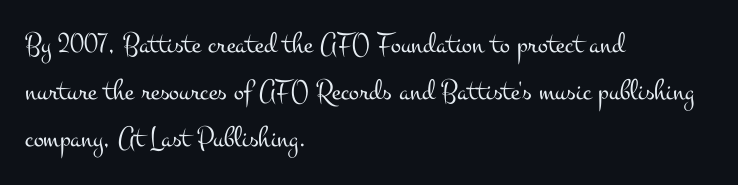
Q: Is the text bold? A: No.
Q: Is the text italic (slanted)? A: Yes.
Q: Is the typeface a serif or a sans-serif typeface? A: Serif.
Q: Is the text underlined? A: No.
Q: How is the paragraph aligned? A: Left-aligned.
Q: Is the spacing between letters normal or unusually wide? A: Normal.
Q: Is the spacing between lines tight, normal or loose? A: Normal.
Q: Width (condensed, normal, or wide)? A: Wide.
Q: Stroke contrast? A: Medium.
Q: x-height? A: Small.
Q: Monospaced? A: No.
